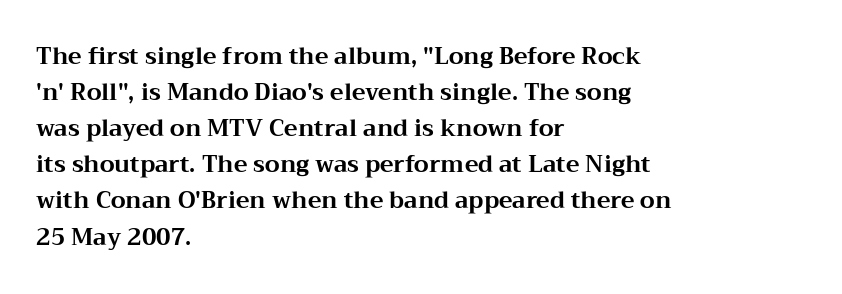
Q: Is the text bold? A: Yes.
Q: Is the text italic (slanted)? A: No, it is upright.
Q: Is the text underlined? A: No.
Q: How is the paragraph aligned? A: Left-aligned.
Q: Is the spacing between letters normal or unusually wide? A: Normal.
Q: Is the spacing between lines tight, normal or loose? A: Normal.
